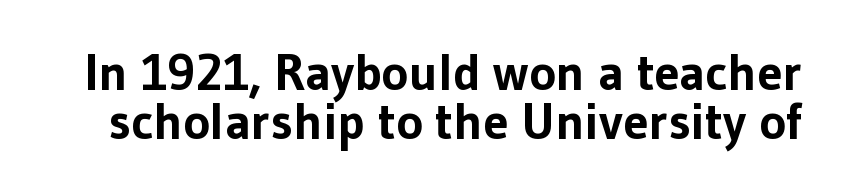
Is this a sans? Yes — the strokes have no serifs. Students, note that the glyphs here touch the page at normal intervals. Lines of text with bare space underneath. Italic: no, the glyphs are upright roman.
